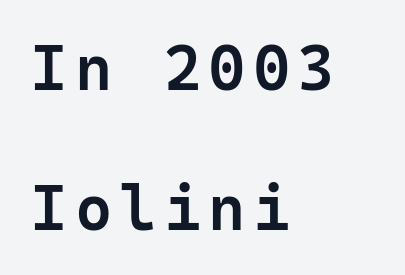
This is the regular roman posture of the typeface. The passage shown is typed in a monospace face where columns stay perfectly aligned. The strip under each line holds only bare page. Regarding leading, the lines here are spaced well apart.
